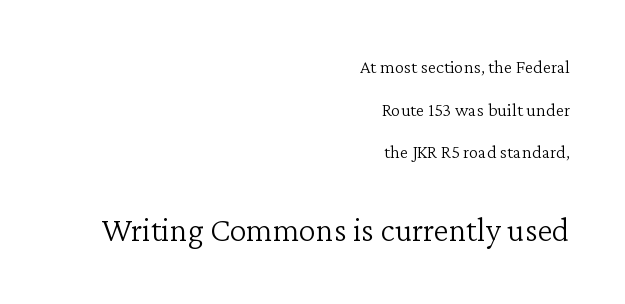
{"serif": "yes", "italic": "no", "bold": "no", "weight": "light", "width": "normal", "stroke_contrast": "low", "x_height": "medium", "monospaced": "no", "underline": "no", "align": "right", "line_spacing": "loose", "line_spacing_ratio": 2.24, "letter_spacing": "normal", "letter_spacing_em": 0.0, "larger_block": "second", "size_ratio": 1.79, "glyph_px": 34}
